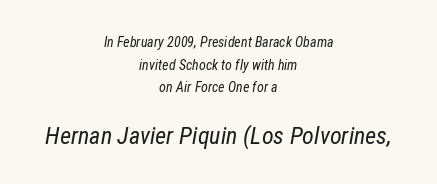
Q: Is the text bold? A: No.
Q: Is the text italic (slanted)? A: Yes, it leans right by about 12 degrees.
Q: Is the text underlined? A: No.
Q: How is the paragraph aligned? A: Centered.
Q: Is the spacing between letters normal or unusually wide? A: Normal.
Q: Is the spacing between lines tight, normal or loose? A: Normal.
Q: Which block of text is set in a larger size, the first (top) or the second (bottom)? A: The second (bottom) one.
